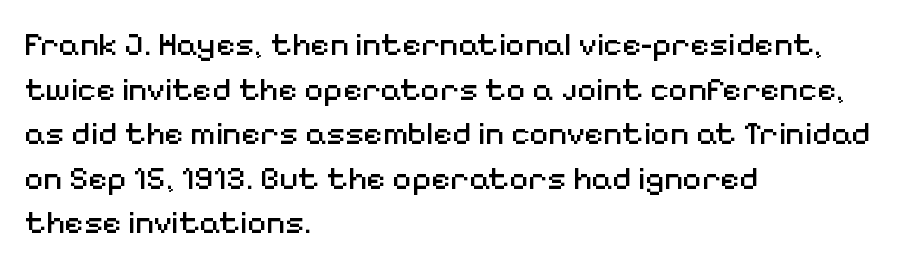
Q: Is the text bold? A: No.
Q: Is the text italic (slanted)? A: No, it is upright.
Q: Is the typeface a serif or a sans-serif typeface? A: Sans-serif.
Q: Is the text underlined? A: No.
Q: How is the paragraph aligned? A: Left-aligned.
Q: Is the spacing between letters normal or unusually wide? A: Normal.
Q: Is the spacing between lines tight, normal or loose? A: Normal.
Q: Width (condensed, normal, or wide)? A: Normal.
Q: Stroke contrast? A: Medium.
Q: x-height? A: Medium.
Q: Monospaced? A: No.
